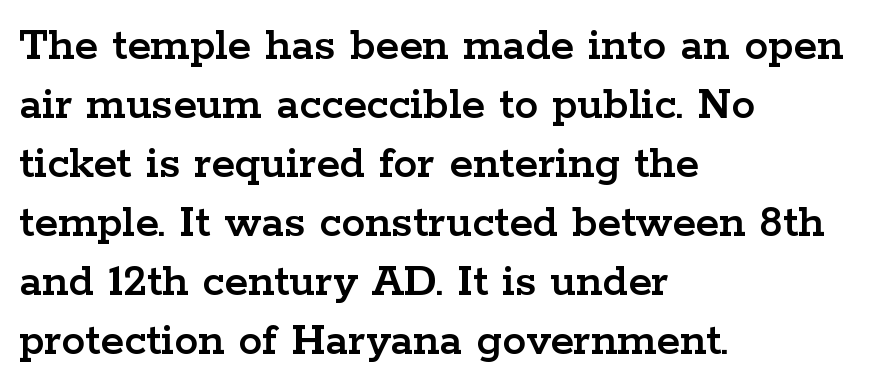
Designer's note — italics off, roman on. Descender tails drop into unmarked territory. Looks like regular typesetting: each glyph gets only the width it needs. No extra tracking has been applied to these lines. This rendering uses left alignment, leaving the right contour irregular.
